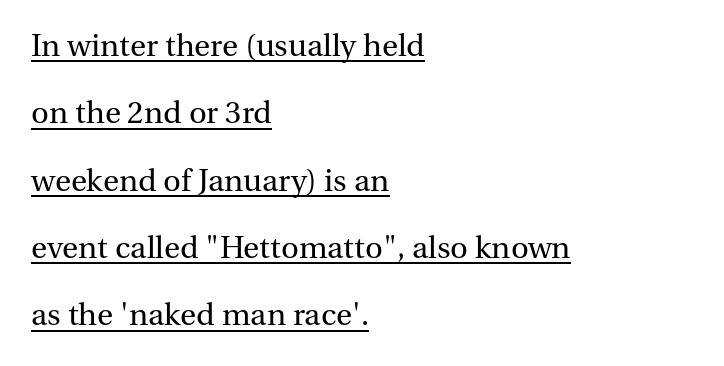
Each letter keeps its own natural width here, so spacing adapts to shape. This block would shrink considerably if given ordinary leading; it's expanded now. Short note: letters normally spaced. Decoration check: the copy is underlined. If you drew a line through each stem, it would be perfectly vertical.
